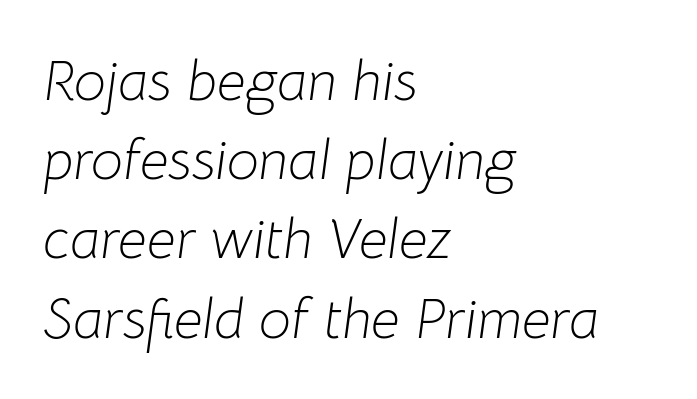
The image shows 57 px light type, italic (leaning right); set left-aligned, normal line spacing (1.39x), normal letter spacing, not underlined; low stroke contrast and a medium x-height.
